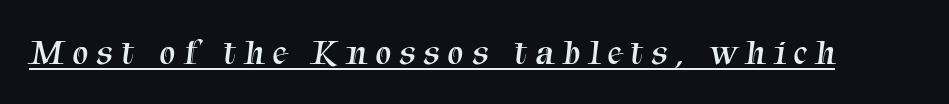
Q: Is the text bold? A: No.
Q: Is the typeface a serif or a sans-serif typeface? A: Serif.
Q: Is the text underlined? A: Yes.
Q: Is the spacing between letters normal or unusually wide? A: Unusually wide.
Q: Width (condensed, normal, or wide)? A: Normal.
Q: Stroke contrast? A: Medium.
Q: x-height? A: Medium.
Q: Monospaced? A: No.
